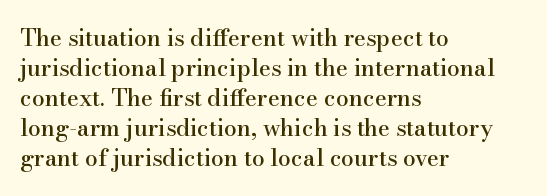
Q: Is the text italic (slanted)? A: No, it is upright.
Q: Is the text underlined? A: No.
Q: How is the paragraph aligned? A: Left-aligned.
Q: Is the spacing between letters normal or unusually wide? A: Normal.
Q: Is the spacing between lines tight, normal or loose? A: Normal.
